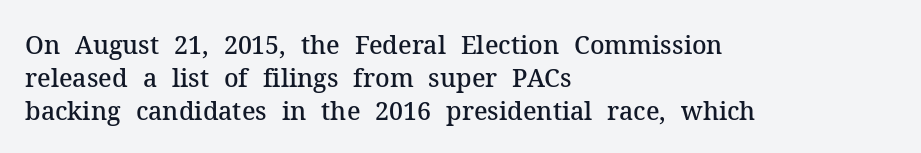
The image shows 25 px text type, upright; set left-aligned, normal line spacing (1.32x), normal letter spacing, not underlined.
